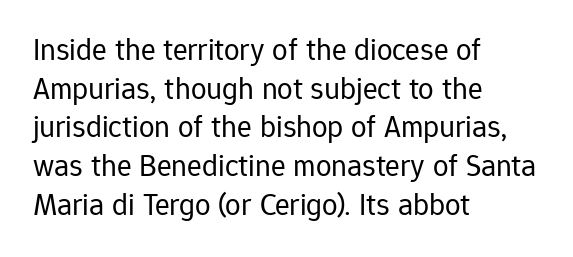
The image shows 31 px regular-weight sans-serif type, upright; set left-aligned, normal line spacing (1.25x), normal letter spacing, not underlined; low stroke contrast and a medium x-height.
